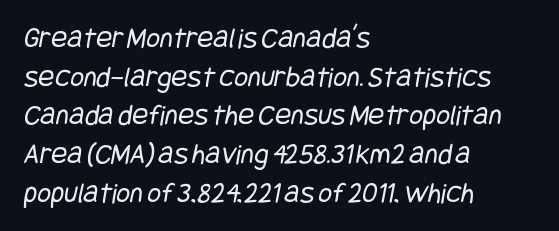
Grotesque or geometric, the face here clearly has no serifs. Reading down the column, the eye jumps a familiar distance to each next line. Type without underlining. Heaviness? Minimal to ordinary, like unemphasized prose. These lines stack with their left ends in a neat column.
